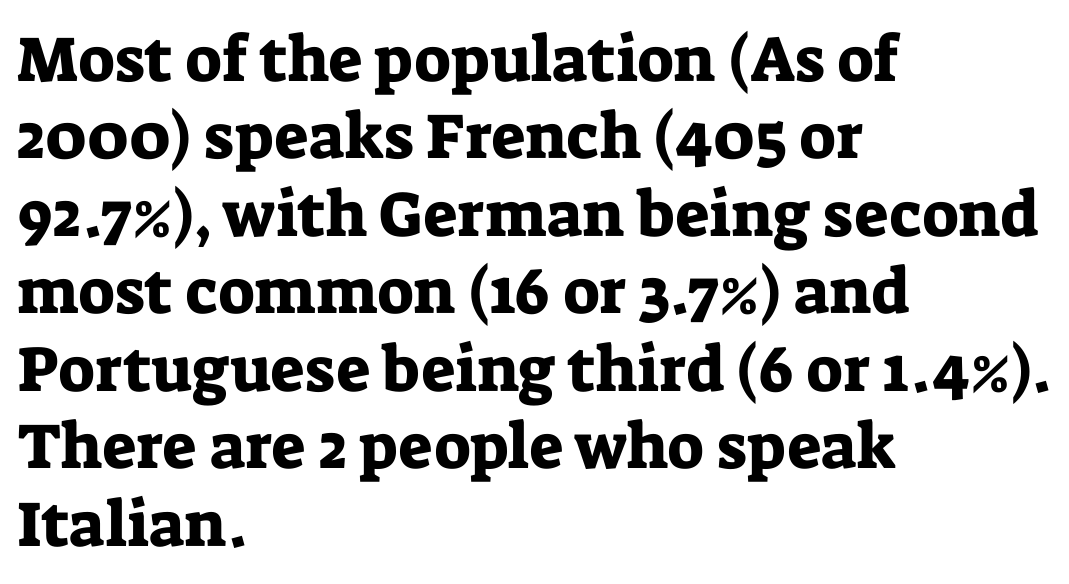
{"serif": "yes", "italic": "no", "width": "normal", "stroke_contrast": "low", "x_height": "medium", "monospaced": "no", "underline": "no", "align": "left", "line_spacing_ratio": 1.21, "letter_spacing": "normal", "letter_spacing_em": 0.0, "glyph_px": 64}
